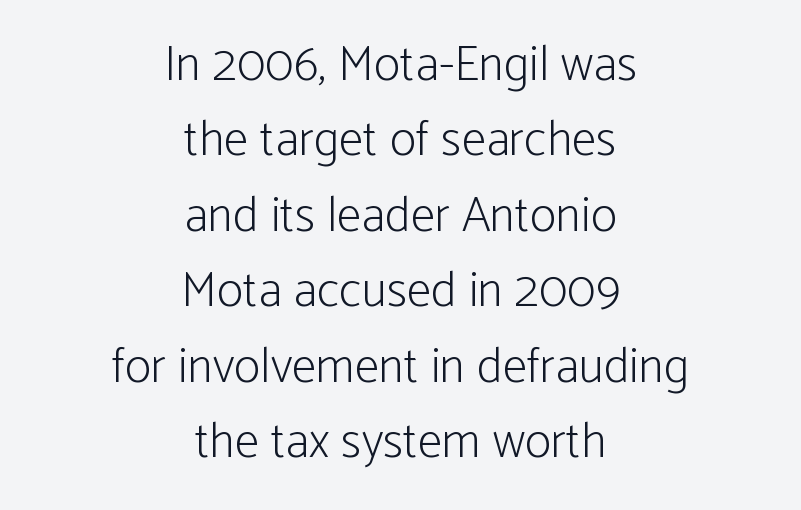
The image shows 50 px light, condensed sans-serif type, upright; set centered, normal line spacing (1.51x), normal letter spacing, not underlined; low stroke contrast and a medium x-height.
